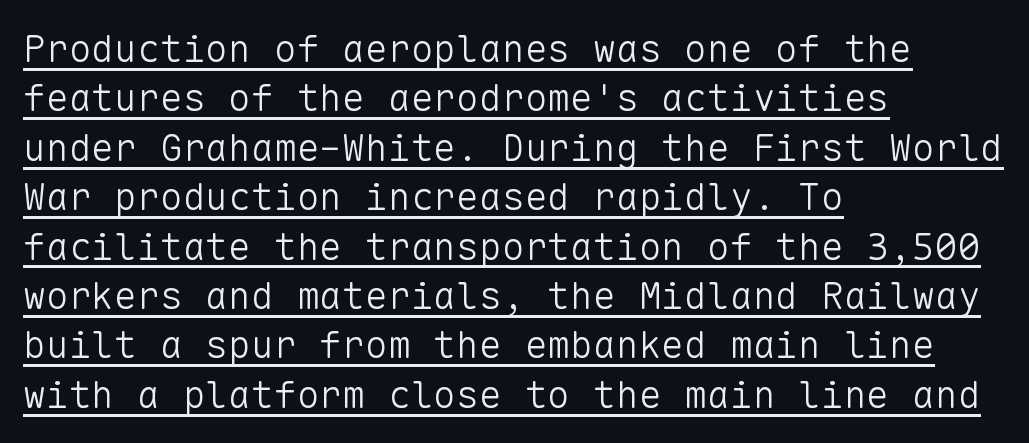
Nobody touched the tracking dial on this one. Horizontally, the lines are justified to the leading edge only. Compared with typical paragraphs, the rows here are spaced about the same. In terms of posture, this sample is upright. Font category for this specimen: sans-serif. Do the characters align in a grid? Yes, the font is monospaced.
